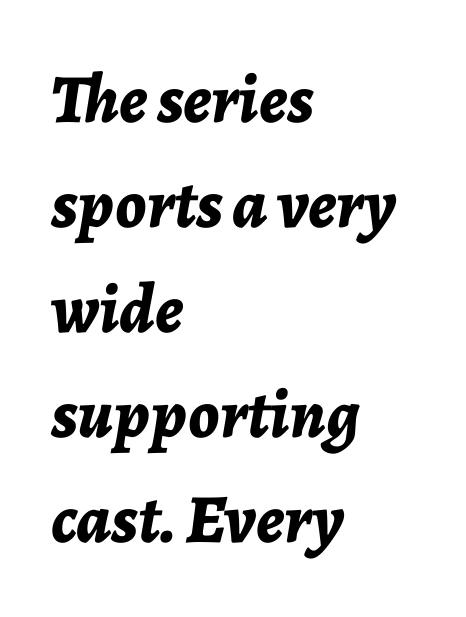
Q: Is the text bold? A: Yes.
Q: Is the text italic (slanted)? A: Yes, it leans right by about 7 degrees.
Q: Is the text underlined? A: No.
Q: How is the paragraph aligned? A: Left-aligned.
Q: Is the spacing between letters normal or unusually wide? A: Normal.
Q: Is the spacing between lines tight, normal or loose? A: Normal.
Q: Width (condensed, normal, or wide)? A: Normal.
Q: Stroke contrast? A: Low.
Q: x-height? A: Medium.
Q: Monospaced? A: No.
